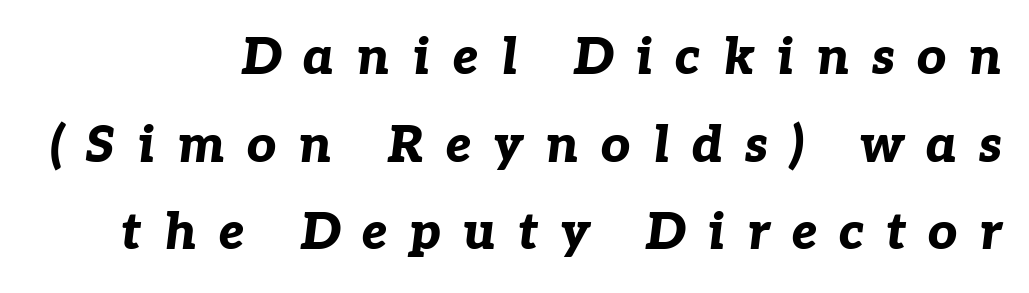
The image shows 51 px bold type, italic (leaning right); set right-aligned, line spacing 1.72x, unusually wide letter spacing (+0.43 em), not underlined; low stroke contrast and a medium x-height.
